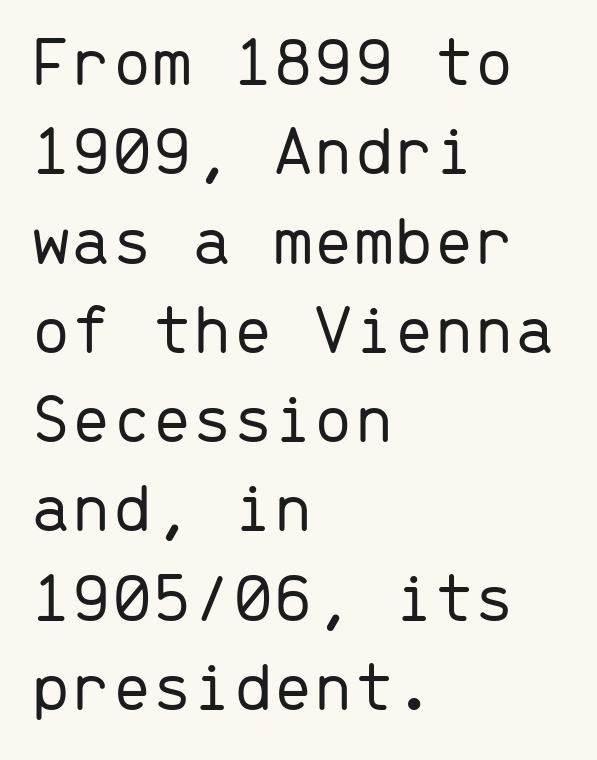
The image shows 72 px light sans-serif type, upright, monospaced; set left-aligned, line spacing 1.24x, normal letter spacing, not underlined; low stroke contrast and a medium x-height.
